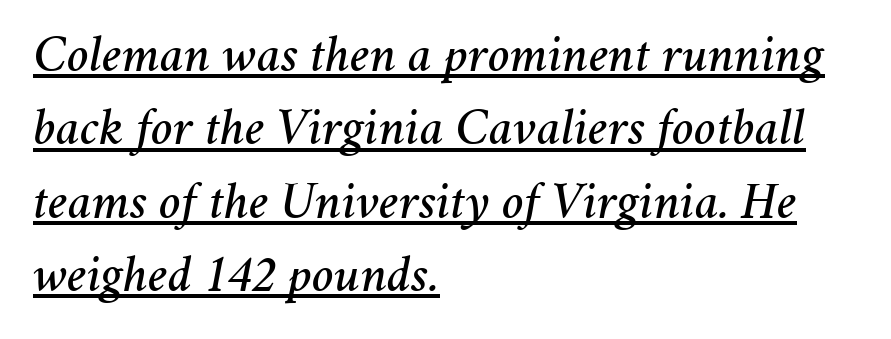
The image shows 52 px text type, italic (leaning right); set left-aligned, normal line spacing (1.41x), normal letter spacing, underlined; medium stroke contrast and a medium x-height.
